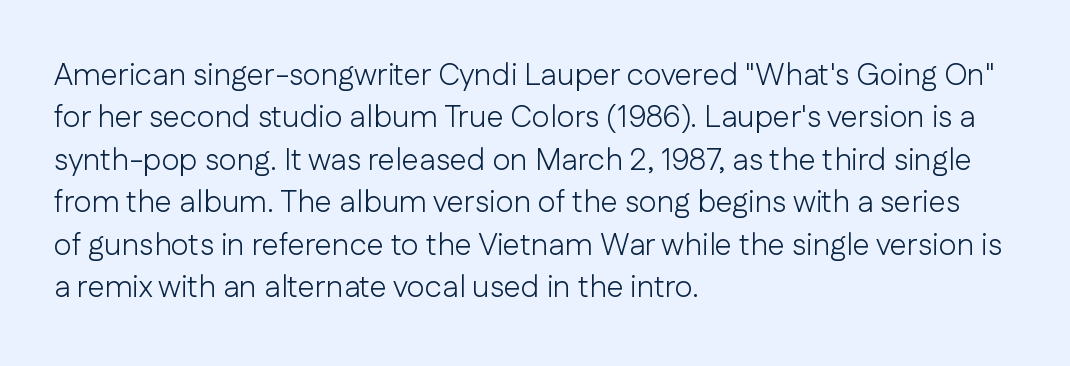
{"serif": "no", "italic": "no", "bold": "no", "weight": "light", "width": "normal", "stroke_contrast": "low", "x_height": "medium", "monospaced": "no", "underline": "no", "align": "left", "line_spacing": "normal", "line_spacing_ratio": 1.37, "letter_spacing": "normal", "letter_spacing_em": 0.0, "glyph_px": 31}
